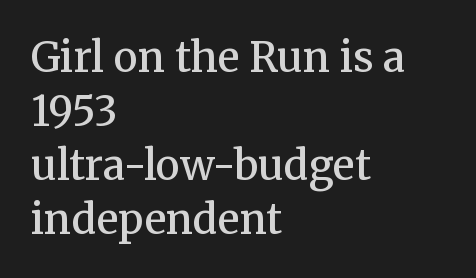
Q: Is the text bold? A: Semi-bold.
Q: Is the text italic (slanted)? A: No, it is upright.
Q: Is the typeface a serif or a sans-serif typeface? A: Serif.
Q: Is the text underlined? A: No.
Q: How is the paragraph aligned? A: Left-aligned.
Q: Is the spacing between letters normal or unusually wide? A: Normal.
Q: Is the spacing between lines tight, normal or loose? A: Normal.
Q: Width (condensed, normal, or wide)? A: Normal.
Q: Stroke contrast? A: Medium.
Q: x-height? A: Medium.
Q: Monospaced? A: No.
